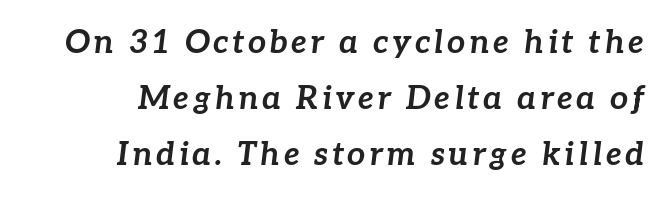
The image shows 32 px bold type, italic (leaning right); set right-aligned, line spacing 1.75x, not underlined; low stroke contrast and a medium x-height.
